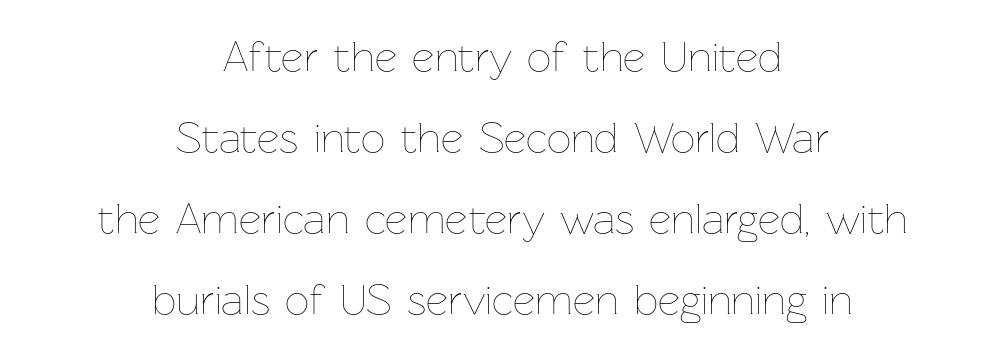
Does the lettering tilt? It doesn't — this is upright. Words float on clear page, feet unadorned. The weight would be labelled regular, book, light, or lighter still. Typeset on center — no edge is straight. A typesetter would call this proportional, since set widths differ per character.
